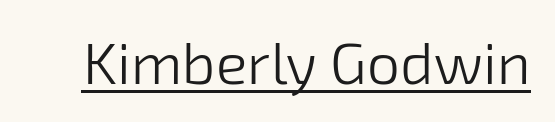
Q: Is the text bold? A: No.
Q: Is the typeface a serif or a sans-serif typeface? A: Sans-serif.
Q: Is the text underlined? A: Yes.
Q: Is the spacing between letters normal or unusually wide? A: Normal.
Q: Width (condensed, normal, or wide)? A: Normal.
Q: Stroke contrast? A: Low.
Q: x-height? A: Medium.
Q: Monospaced? A: No.
